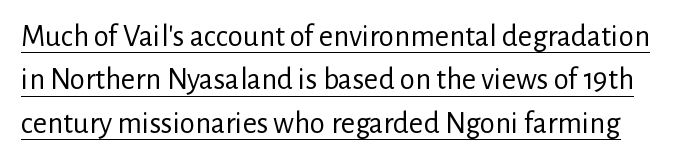
Q: Is the text bold? A: No.
Q: Is the text italic (slanted)? A: No, it is upright.
Q: Is the typeface a serif or a sans-serif typeface? A: Sans-serif.
Q: Is the text underlined? A: Yes.
Q: Is the spacing between letters normal or unusually wide? A: Normal.
Q: Is the spacing between lines tight, normal or loose? A: Normal.
Q: Width (condensed, normal, or wide)? A: Normal.
Q: Stroke contrast? A: Low.
Q: x-height? A: Medium.
Q: Monospaced? A: No.
